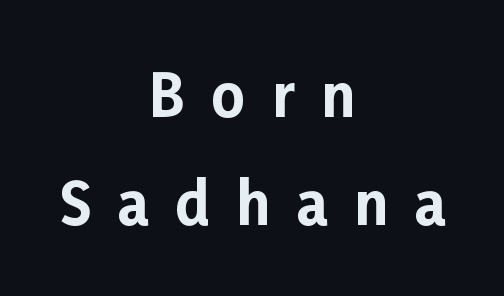
Vertical strokes here are truly vertical. A typesetter would call this proportional, since set widths differ per character. What stands out about the letter spacing? Its width — letters are far apart. Is the type bold? Yes — the strokes are clearly thick and heavy.
